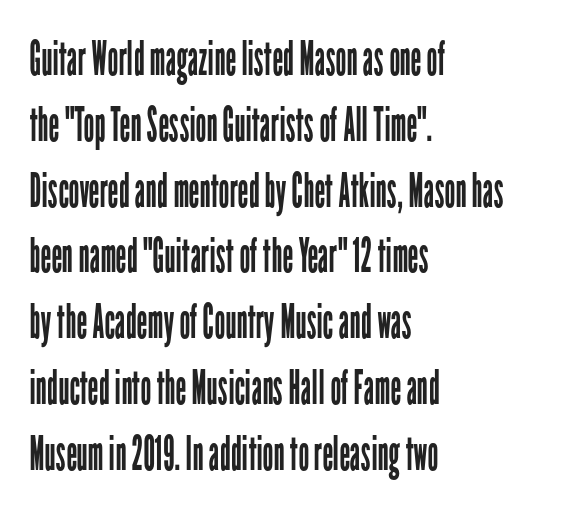
Descender tails drop into unmarked territory. Summary of vertical rhythm: regular, with standard interline spacing. Serifs: no, the terminals of the letterforms are clean. The rendering uses natural spacing where letterforms have individual widths.
